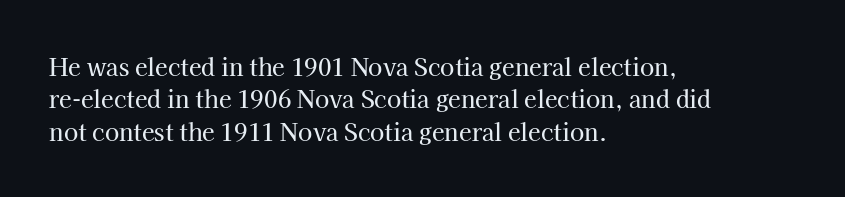
Q: Is the text italic (slanted)? A: No, it is upright.
Q: Is the text underlined? A: No.
Q: How is the paragraph aligned? A: Left-aligned.
Q: Is the spacing between letters normal or unusually wide? A: Normal.
Q: Is the spacing between lines tight, normal or loose? A: Normal.
